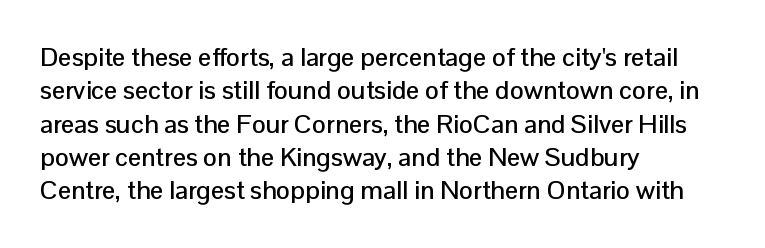
{"italic": "no", "underline": "no", "align": "left", "line_spacing": "normal", "line_spacing_ratio": 1.28, "letter_spacing": "normal", "letter_spacing_em": 0.0, "glyph_px": 26}
